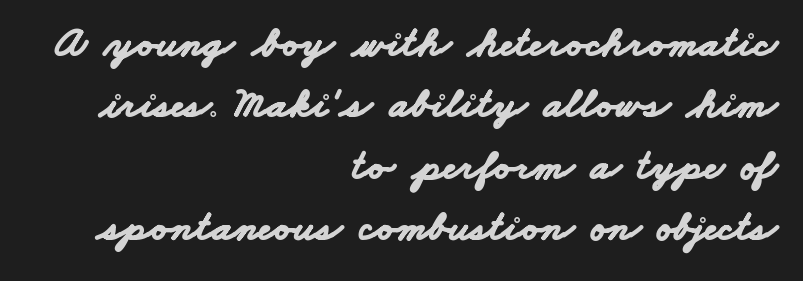
Where is the straight margin? On the right. Letters rest on an invisible, unmarked baseline. The rows are spaced the way most documents space them. The letterforms sit shoulder to shoulder at normal distance. These lines are composed in type without serifs. These lines are rendered in a variable-pitch font.
